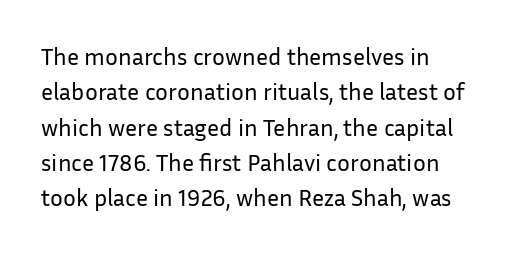
{"italic": "no", "bold": "no", "underline": "no", "align": "left", "line_spacing": "normal", "line_spacing_ratio": 1.47, "letter_spacing": "normal", "letter_spacing_em": 0.0, "glyph_px": 24}
